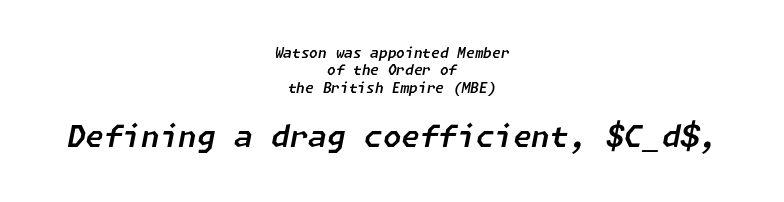
Q: Is the text italic (slanted)? A: Yes, it leans right by about 11 degrees.
Q: Is the text underlined? A: No.
Q: How is the paragraph aligned? A: Centered.
Q: Is the spacing between letters normal or unusually wide? A: Normal.
Q: Is the spacing between lines tight, normal or loose? A: Normal.
Q: Which block of text is set in a larger size, the first (top) or the second (bottom)? A: The second (bottom) one.
Q: Width (condensed, normal, or wide)? A: Normal.
Q: Stroke contrast? A: Low.
Q: x-height? A: Medium.
